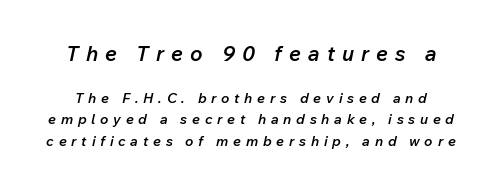
{"italic": "yes", "lean": "right", "slant_degrees": 12, "bold": "semi", "underline": "no", "line_spacing": "normal", "line_spacing_ratio": 1.53, "letter_spacing": "wide", "letter_spacing_em": 0.34, "larger_block": "first", "size_ratio": 1.5, "glyph_px": 21}
